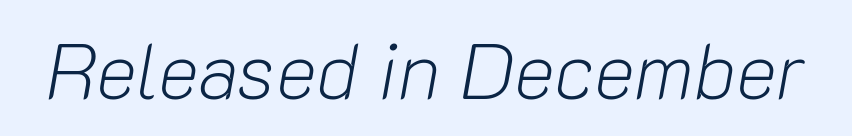
Q: Is the text bold? A: No.
Q: Is the text italic (slanted)? A: Yes, it leans right by about 10 degrees.
Q: Is the text underlined? A: No.
Q: Is the spacing between letters normal or unusually wide? A: Normal.
Q: Width (condensed, normal, or wide)? A: Normal.
Q: Stroke contrast? A: Low.
Q: x-height? A: Medium.
Q: Monospaced? A: No.
